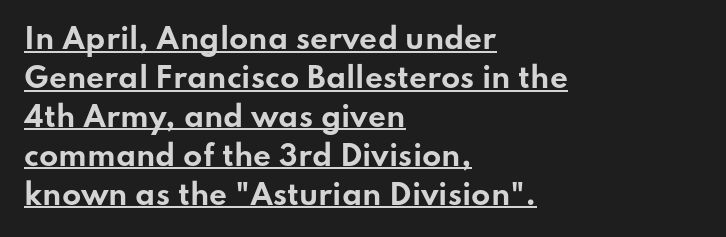
The image shows 28 px bold, wide sans-serif type, upright; set left-aligned, normal line spacing (1.39x), normal letter spacing, underlined; low stroke contrast and a small x-height.
